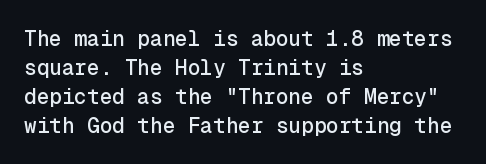
The image shows 21 px text type, upright; set left-aligned, normal line spacing (1.38x), normal letter spacing, not underlined.
